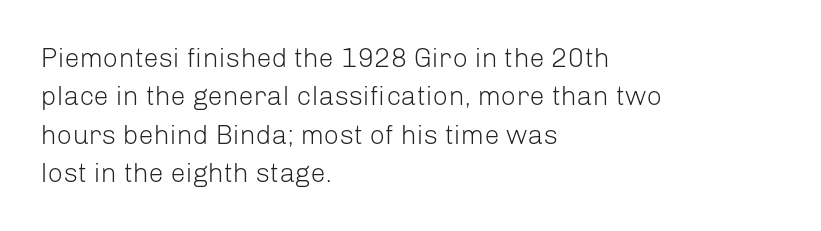
{"italic": "no", "bold": "no", "underline": "no", "align": "left", "line_spacing": "normal", "line_spacing_ratio": 1.42, "letter_spacing": "normal", "letter_spacing_em": 0.0, "glyph_px": 27}
